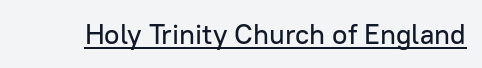
{"serif": "no", "italic": "no", "width": "normal", "stroke_contrast": "low", "x_height": "medium", "monospaced": "no", "underline": "yes", "letter_spacing": "normal", "letter_spacing_em": 0.0, "glyph_px": 28}
